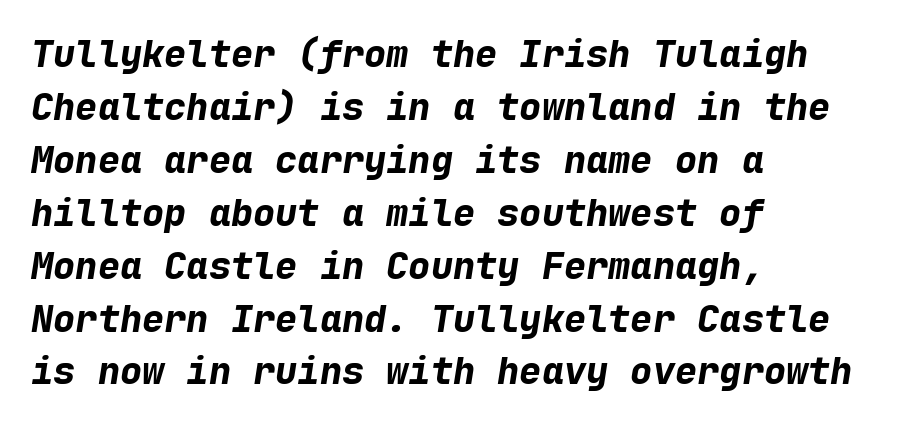
Q: Is the text bold? A: Yes.
Q: Is the text italic (slanted)? A: Yes, it leans right by about 9 degrees.
Q: Is the text underlined? A: No.
Q: How is the paragraph aligned? A: Left-aligned.
Q: Is the spacing between letters normal or unusually wide? A: Normal.
Q: Is the spacing between lines tight, normal or loose? A: Normal.
Q: Width (condensed, normal, or wide)? A: Normal.
Q: Stroke contrast? A: Low.
Q: x-height? A: Medium.
Q: Monospaced? A: Yes.
